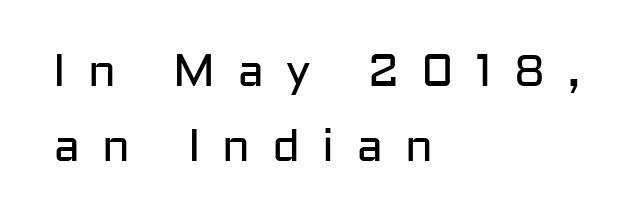
{"serif": "no", "italic": "no", "bold": "no", "weight": "regular", "width": "normal", "stroke_contrast": "low", "x_height": "medium", "monospaced": "no", "underline": "no", "align": "left", "line_spacing": "normal", "line_spacing_ratio": 1.66, "letter_spacing": "wide", "letter_spacing_em": 0.49, "glyph_px": 45}
